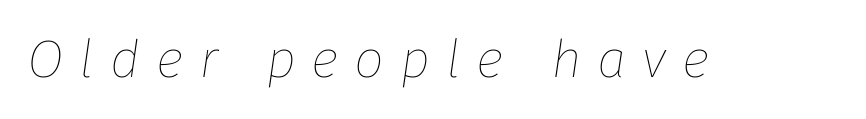
The image shows 53 px thin type, italic (leaning right); set unusually wide letter spacing (+0.3 em), not underlined; low stroke contrast and a medium x-height.
